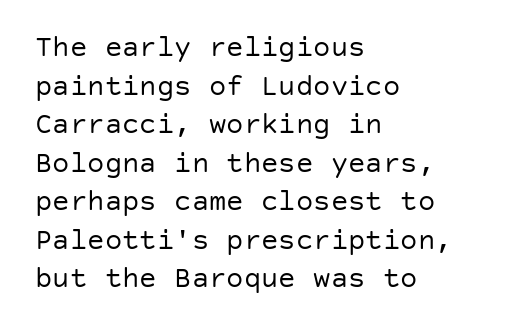
{"serif": "no", "italic": "no", "bold": "no", "weight": "regular", "width": "normal", "stroke_contrast": "low", "x_height": "large", "underline": "no", "align": "left", "line_spacing": "normal", "line_spacing_ratio": 1.33, "letter_spacing": "normal", "letter_spacing_em": 0.0, "glyph_px": 29}
